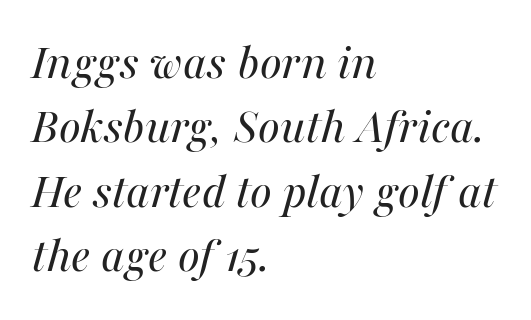
{"italic": "yes", "lean": "right", "slant_degrees": 16, "bold": "no", "weight": "regular", "width": "normal", "stroke_contrast": "medium", "x_height": "medium", "monospaced": "no", "underline": "no", "align": "left", "line_spacing_ratio": 1.24, "letter_spacing": "normal", "letter_spacing_em": 0.0, "glyph_px": 52}
